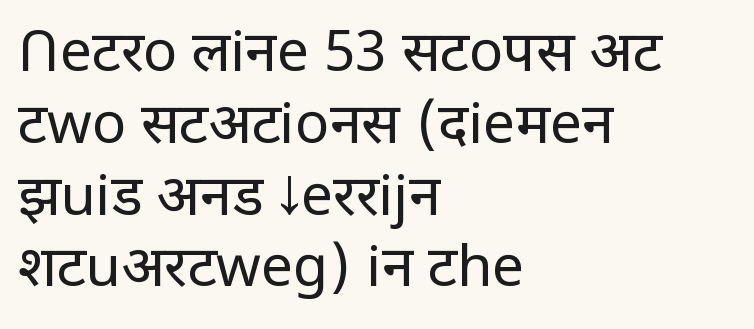
The image shows 57 px regular-weight sans-serif type, upright; set left-aligned, normal line spacing (1.26x), normal letter spacing, not underlined; low stroke contrast and a large x-height.
